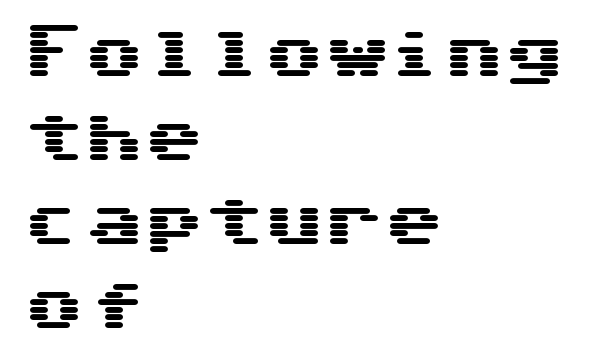
The image shows 60 px wide sans-serif type, upright; set left-aligned, normal line spacing (1.4x), normal letter spacing, not underlined; medium stroke contrast and a medium x-height.
